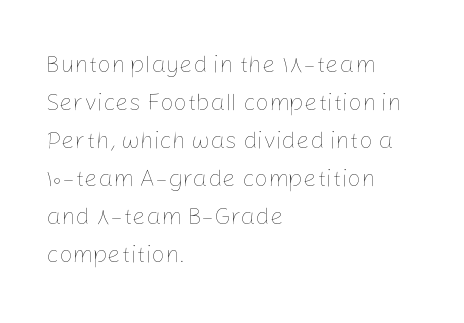
The image shows 24 px text type, upright; set left-aligned, normal line spacing (1.58x), normal letter spacing, not underlined.
